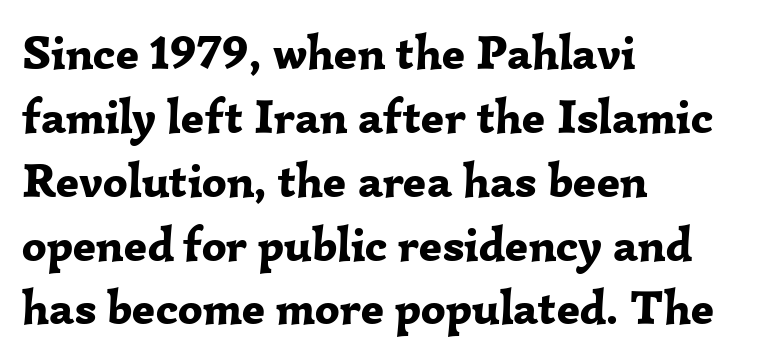
The image shows 48 px bold serif type, upright; set left-aligned, normal line spacing (1.33x), normal letter spacing, not underlined; low stroke contrast and a medium x-height.
